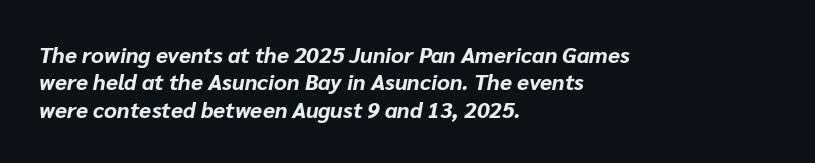
{"italic": "yes", "lean": "right", "slant_degrees": 10, "bold": "yes", "underline": "no", "align": "left", "line_spacing": "normal", "line_spacing_ratio": 1.25, "letter_spacing": "normal", "letter_spacing_em": 0.0, "glyph_px": 22}
